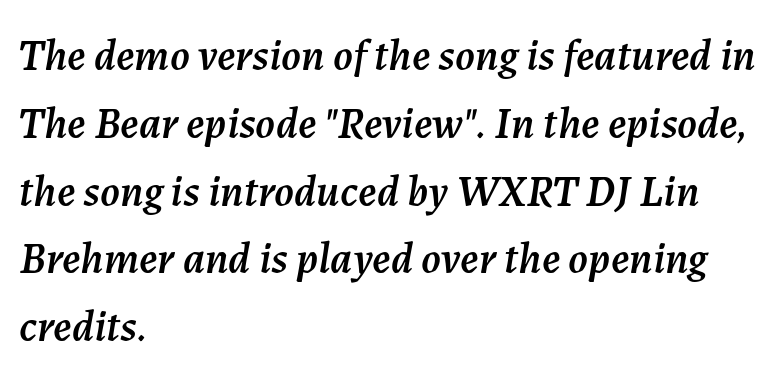
The image shows 44 px text type, italic (leaning right); set left-aligned, normal line spacing (1.54x), normal letter spacing, not underlined; medium stroke contrast and a medium x-height.
